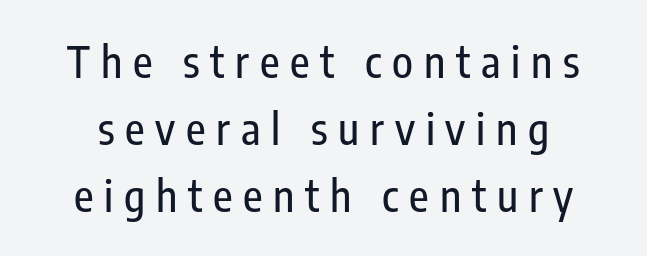
{"serif": "no", "italic": "no", "width": "condensed", "stroke_contrast": "low", "x_height": "medium", "monospaced": "no", "underline": "no", "line_spacing": "normal", "line_spacing_ratio": 1.56, "letter_spacing": "wide", "letter_spacing_em": 0.25, "glyph_px": 43}
